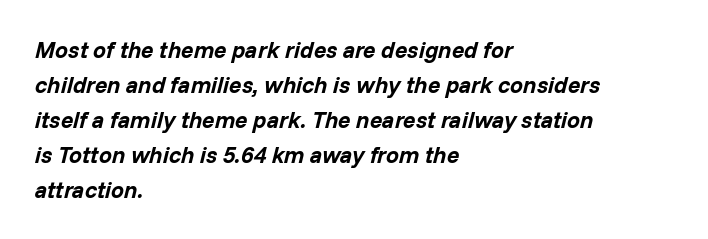
Does the weight exceed regular? Yes, all the way to bold. Students, observe: this is what conventionally led text looks like. Yep, that's italic — everything's leaning. Each row of text sits above clean, open space. Where is the straight margin? On the left.
